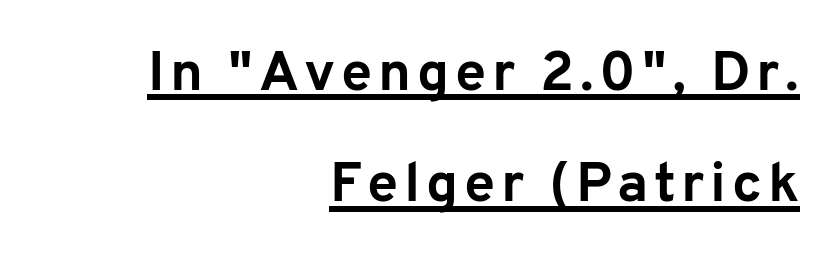
Q: Is the text bold? A: Yes.
Q: Is the text italic (slanted)? A: No, it is upright.
Q: Is the typeface a serif or a sans-serif typeface? A: Sans-serif.
Q: Is the text underlined? A: Yes.
Q: How is the paragraph aligned? A: Right-aligned.
Q: Is the spacing between lines tight, normal or loose? A: Loose.
Q: Width (condensed, normal, or wide)? A: Normal.
Q: Stroke contrast? A: Low.
Q: x-height? A: Medium.
Q: Monospaced? A: No.
